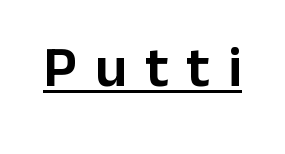
{"serif": "no", "italic": "no", "width": "normal", "stroke_contrast": "low", "x_height": "medium", "monospaced": "no", "underline": "yes", "letter_spacing": "wide", "letter_spacing_em": 0.31, "glyph_px": 58}
